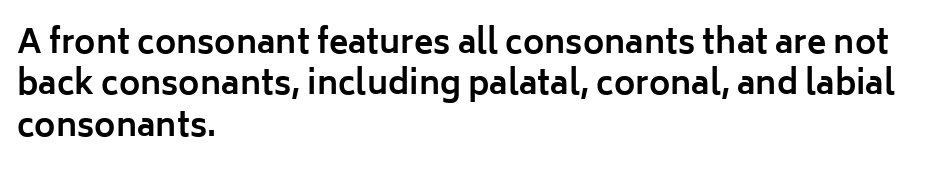
{"serif": "no", "italic": "no", "bold": "yes", "weight": "bold", "width": "normal", "stroke_contrast": "low", "x_height": "medium", "monospaced": "no", "underline": "no", "align": "left", "line_spacing": "normal", "line_spacing_ratio": 1.29, "letter_spacing": "normal", "letter_spacing_em": 0.0, "glyph_px": 32}
